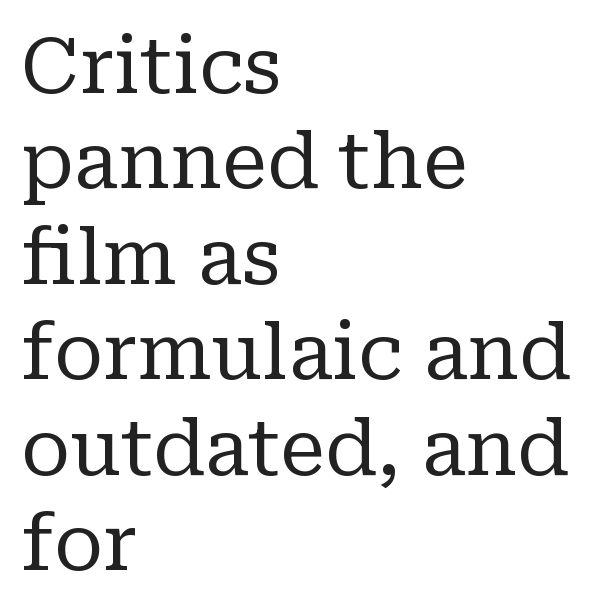
The compositor pushed each line to the left boundary. In terms of posture, this sample is upright. Type without underlining. Letterform terminals end in serifs throughout the passage.
